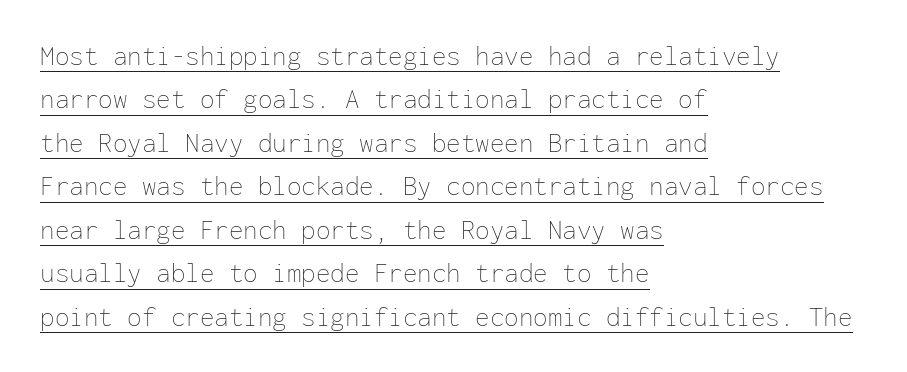
The image shows 29 px thin type, upright, monospaced; set left-aligned, normal line spacing (1.5x), normal letter spacing, underlined; low stroke contrast and a medium x-height.
